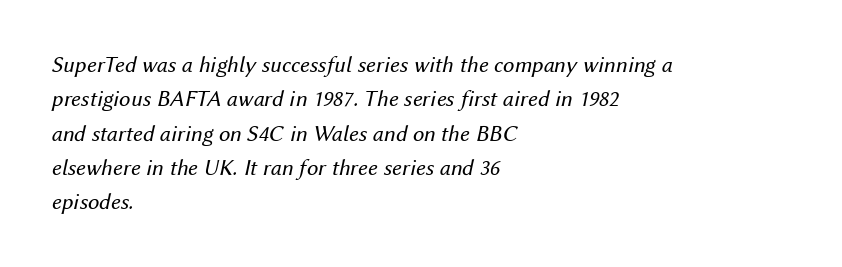
The image shows 23 px text type, italic (leaning right); set left-aligned, normal line spacing (1.49x), normal letter spacing, not underlined.
